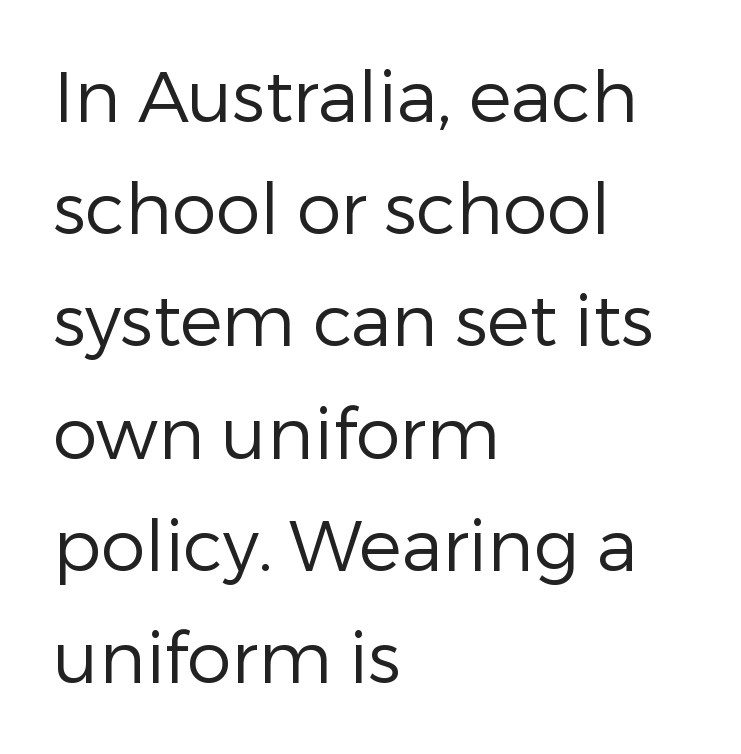
The image shows 71 px regular-weight sans-serif type, upright; set left-aligned, normal line spacing (1.58x), normal letter spacing, not underlined; low stroke contrast and a medium x-height.
